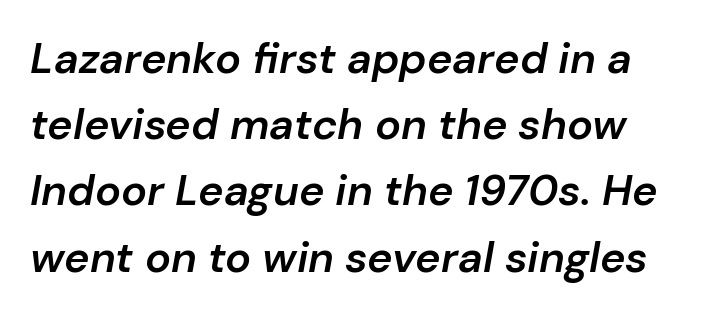
Caption: semibold face, moderately heavy strokes. Here the designer chose a conventional face with non-uniform glyph widths. Honestly, there is no underline to notice here at all. A typesetter would call this leading conventional body-copy spacing.
